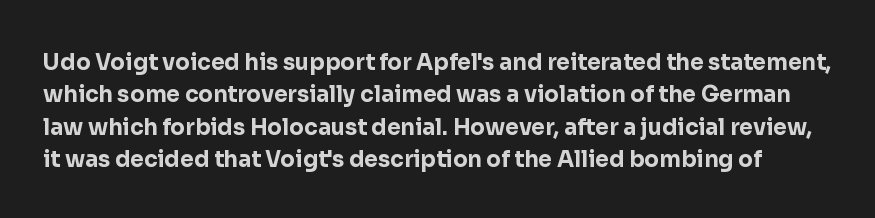
{"italic": "no", "bold": "yes", "underline": "no", "line_spacing": "normal", "line_spacing_ratio": 1.47, "letter_spacing": "normal", "letter_spacing_em": 0.0, "glyph_px": 22}
